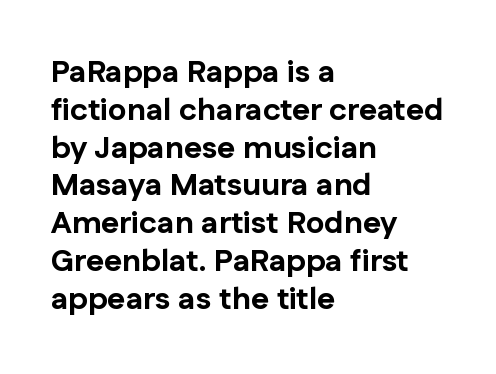
The image shows 31 px bold sans-serif type, upright; set left-aligned, line spacing 1.22x, normal letter spacing, not underlined; low stroke contrast and a medium x-height.
